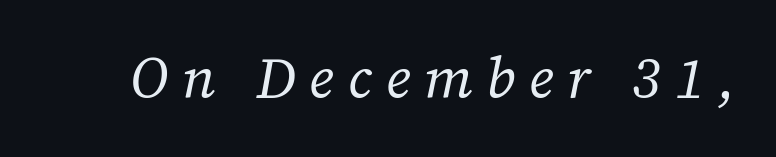
The image shows 57 px regular-weight serif type, italic (leaning right); set unusually wide letter spacing (+0.24 em), not underlined; low stroke contrast and a medium x-height.
